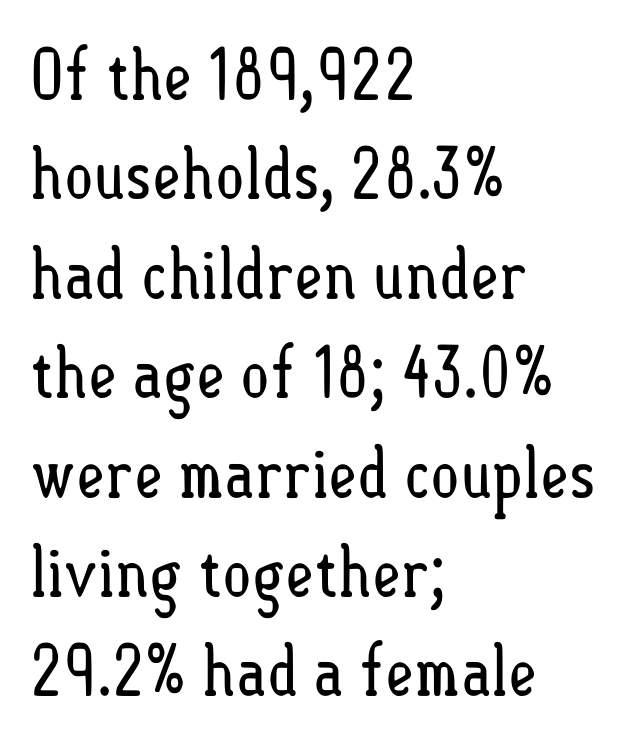
The space beneath each line is pristine and unruled. Counters stay open thanks to moderate or lighter strokes. The letters advance in unequal steps, a hallmark of proportional type. This is roman type, the default non-slanted kind. Students, observe: this is what conventionally led text looks like. The horizontal fit of the characters is conventional and even.
